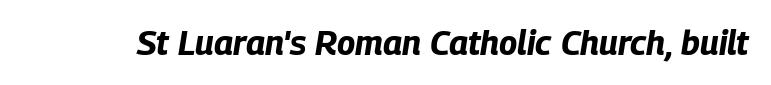
{"italic": "yes", "lean": "right", "slant_degrees": 9, "bold": "yes", "weight": "bold", "width": "condensed", "stroke_contrast": "low", "x_height": "large", "monospaced": "no", "underline": "no", "letter_spacing": "normal", "letter_spacing_em": 0.0, "glyph_px": 34}
